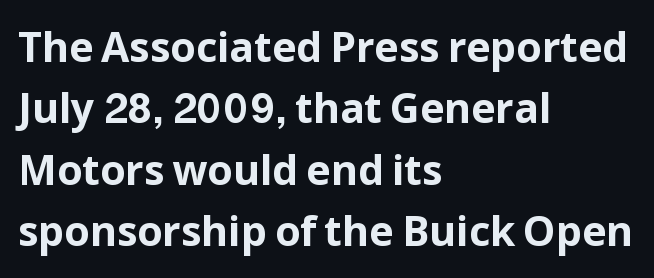
{"serif": "no", "italic": "no", "bold": "yes", "weight": "bold", "width": "normal", "stroke_contrast": "low", "x_height": "medium", "monospaced": "no", "underline": "no", "align": "left", "line_spacing": "normal", "line_spacing_ratio": 1.5, "letter_spacing": "normal", "letter_spacing_em": 0.0, "glyph_px": 41}
